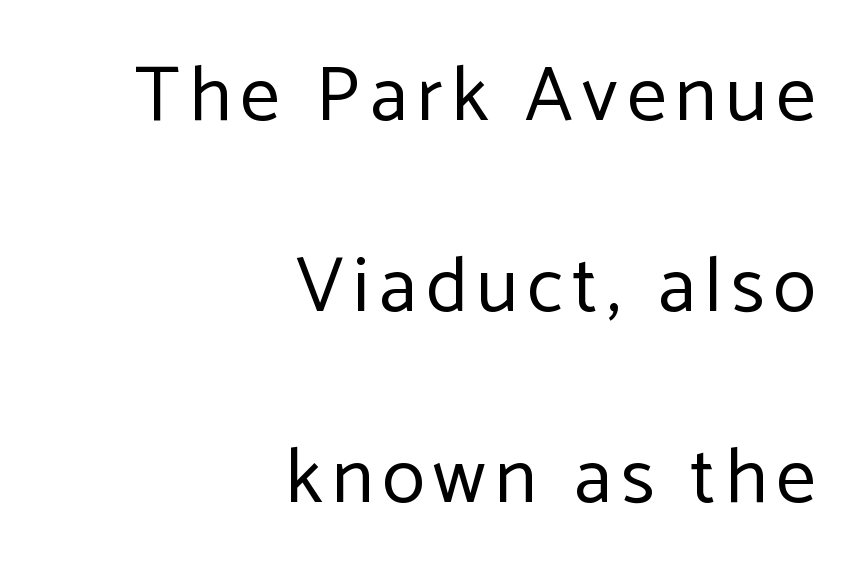
Q: Is the text bold? A: No.
Q: Is the text italic (slanted)? A: No, it is upright.
Q: Is the typeface a serif or a sans-serif typeface? A: Sans-serif.
Q: Is the text underlined? A: No.
Q: How is the paragraph aligned? A: Right-aligned.
Q: Is the spacing between lines tight, normal or loose? A: Loose.
Q: Width (condensed, normal, or wide)? A: Normal.
Q: Stroke contrast? A: Low.
Q: x-height? A: Medium.
Q: Monospaced? A: No.
